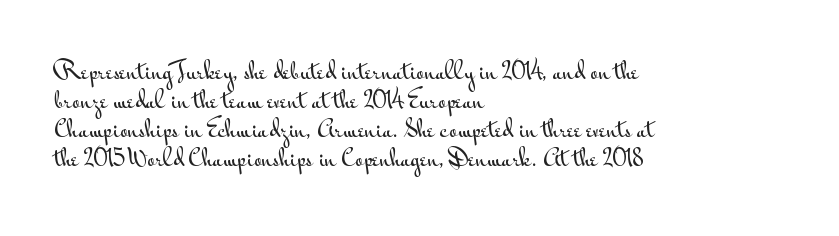
The horizontal fit of the characters is conventional and even. These lines are set flush left with a ragged right edge. Glance below the letters and you will spot only blank space.
